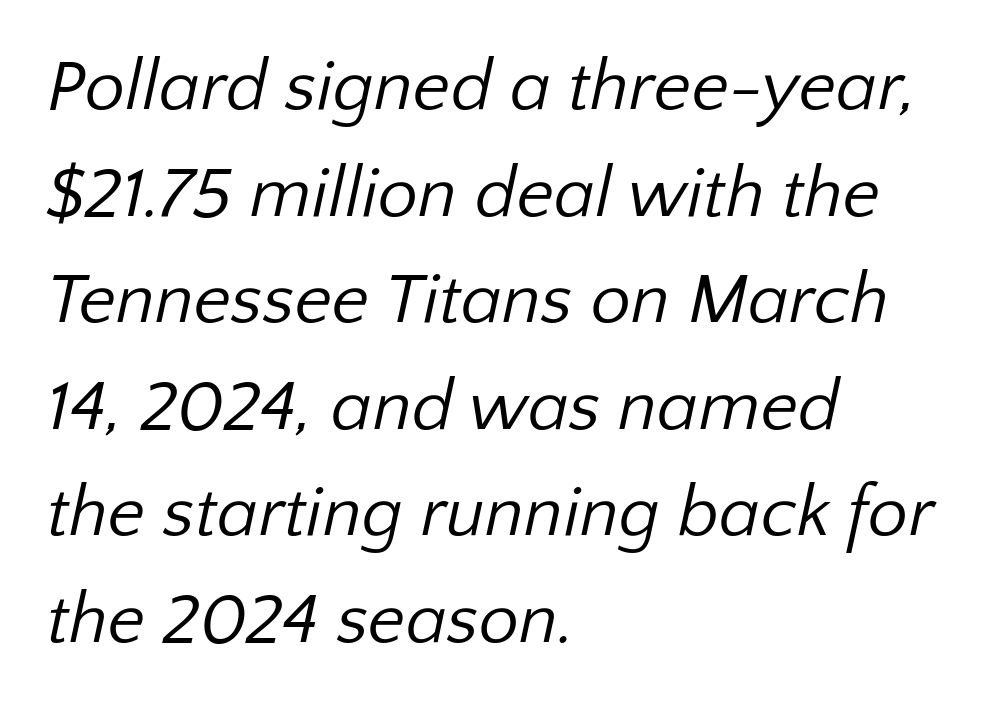
Proportional: the letters do not fall into vertical columns. Horizontally, the lines are justified to the leading edge only. Type without underlining. The horizontal fit of the characters is conventional and even. Classification — sans serif. Summary of vertical rhythm: regular, with standard interline spacing.
